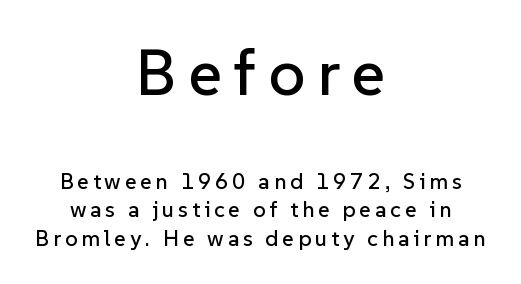
The image shows 65 px sans-serif type, upright; set centered, normal line spacing (1.29x), not underlined; the first (top) block is 2.95x larger; low stroke contrast and a medium x-height.
